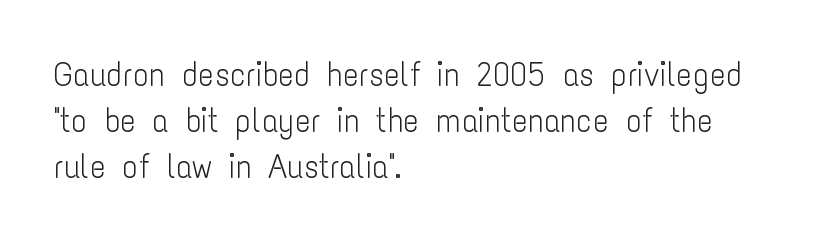
The image shows 33 px light, condensed sans-serif type, upright; set left-aligned, normal line spacing (1.39x), normal letter spacing, not underlined; low stroke contrast and a medium x-height.
